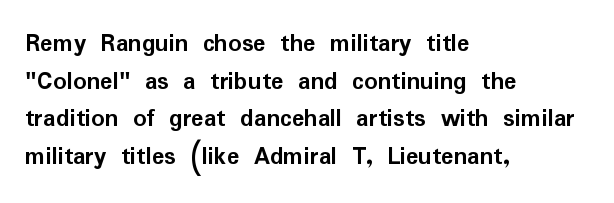
{"italic": "no", "bold": "yes", "underline": "no", "align": "left", "line_spacing": "normal", "line_spacing_ratio": 1.45, "letter_spacing": "normal", "letter_spacing_em": 0.0, "glyph_px": 26}
